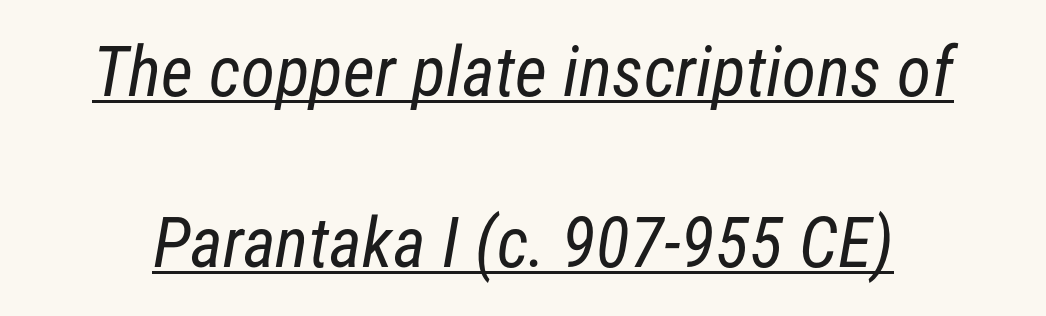
Q: Is the text bold? A: No.
Q: Is the typeface a serif or a sans-serif typeface? A: Sans-serif.
Q: Is the text underlined? A: Yes.
Q: Is the spacing between letters normal or unusually wide? A: Normal.
Q: Is the spacing between lines tight, normal or loose? A: Loose.
Q: Width (condensed, normal, or wide)? A: Condensed.
Q: Stroke contrast? A: Low.
Q: x-height? A: Medium.
Q: Monospaced? A: No.
